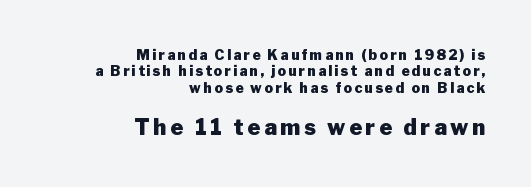
{"italic": "no", "bold": "yes", "underline": "no", "align": "right", "line_spacing_ratio": 1.17, "larger_block": "second", "size_ratio": 1.57, "glyph_px": 22}
